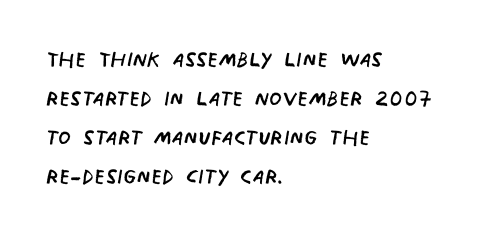
{"serif": "no", "bold": "no", "weight": "regular", "width": "condensed", "stroke_contrast": "low", "x_height": "large", "monospaced": "no", "underline": "no", "align": "left", "line_spacing": "normal", "line_spacing_ratio": 1.35, "letter_spacing": "normal", "letter_spacing_em": 0.0, "glyph_px": 29}
